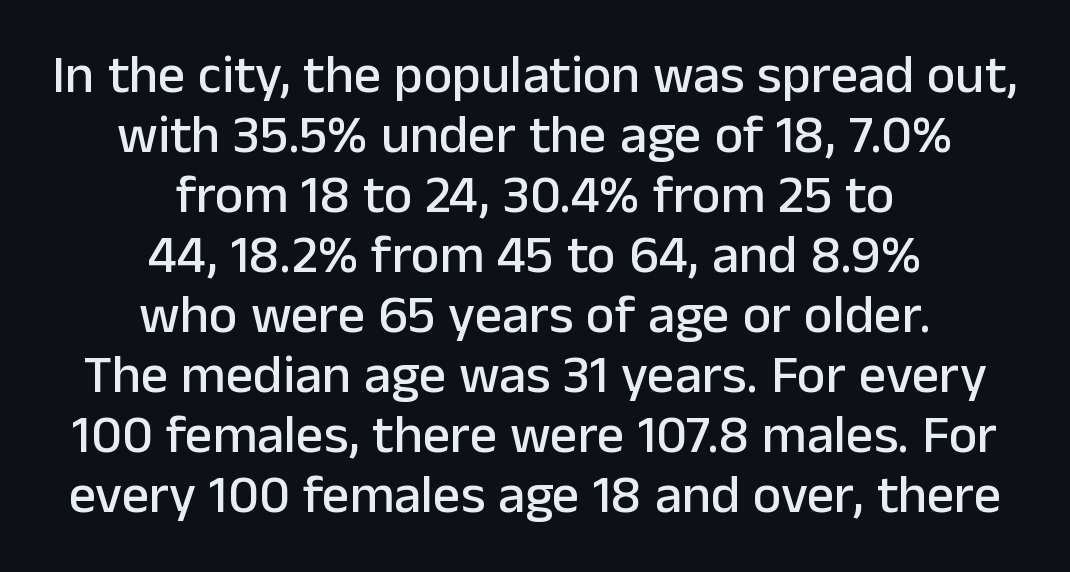
Note: no serifs on the glyphs. Words appear dense and cohesive because spacing is normal. When letters stand straight like this, we call the style roman or upright. Descenders hang freely into open space.
